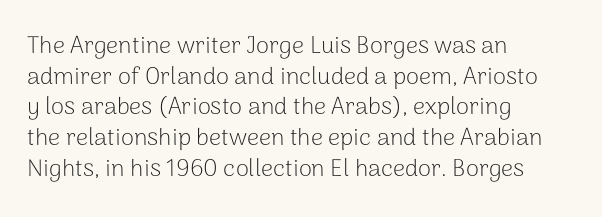
{"italic": "no", "bold": "no", "underline": "no", "align": "left", "line_spacing": "normal", "line_spacing_ratio": 1.28, "letter_spacing": "normal", "letter_spacing_em": 0.0, "glyph_px": 24}
